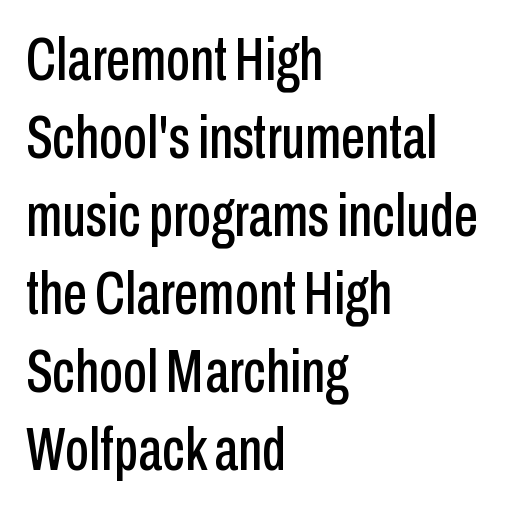
The line-height multiplier appears to be the usual default. No italicization has been applied; the sample stays upright. In terms of letterform style, serifs are entirely absent. Where is the straight margin? On the left. Spacing verdict: proportional, widths tailored to each character.
